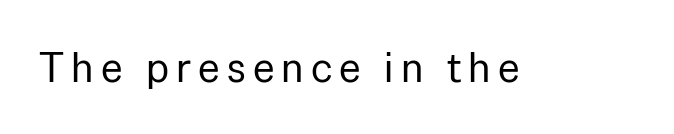
The image shows 42 px regular-weight sans-serif type, upright; set not underlined; low stroke contrast and a medium x-height.
